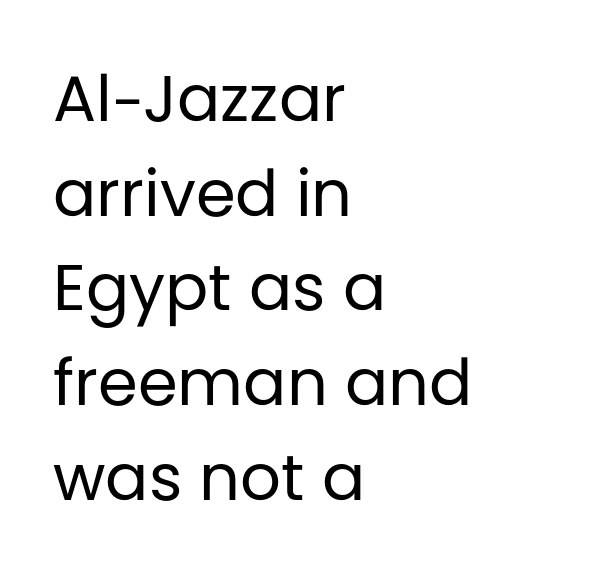
The font family rendered here belongs to the sans-serif group. Weight class: somewhere from thin through regular. Every stem runs plumb, perpendicular to the baseline. The lines in this sample share a left origin and differ only in where they stop. This sample has the flowing, uneven cadence of proportional lettering. The rendering uses a moderate line-height, typical for paragraphs.
